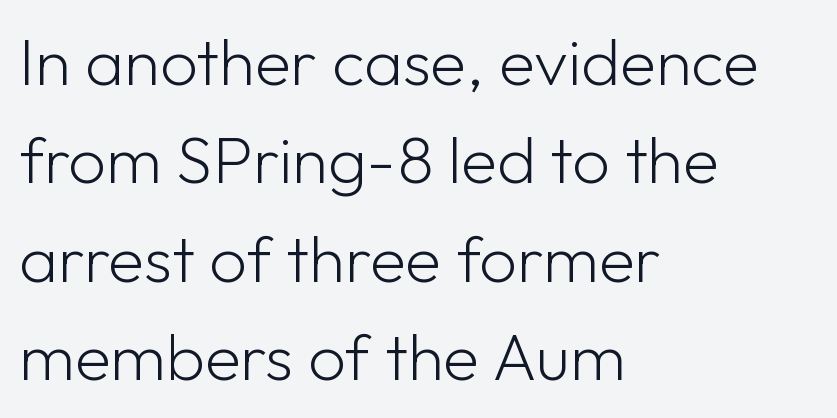
These lines stack with their left ends in a neat column. No feet cap the strokes, marking this as sans-serif type. A quiet, ordinary-to-light weight characterises the typeface. Leading matches the norm, producing a regular column. You could not count columns in this text — the font is proportionally spaced.
